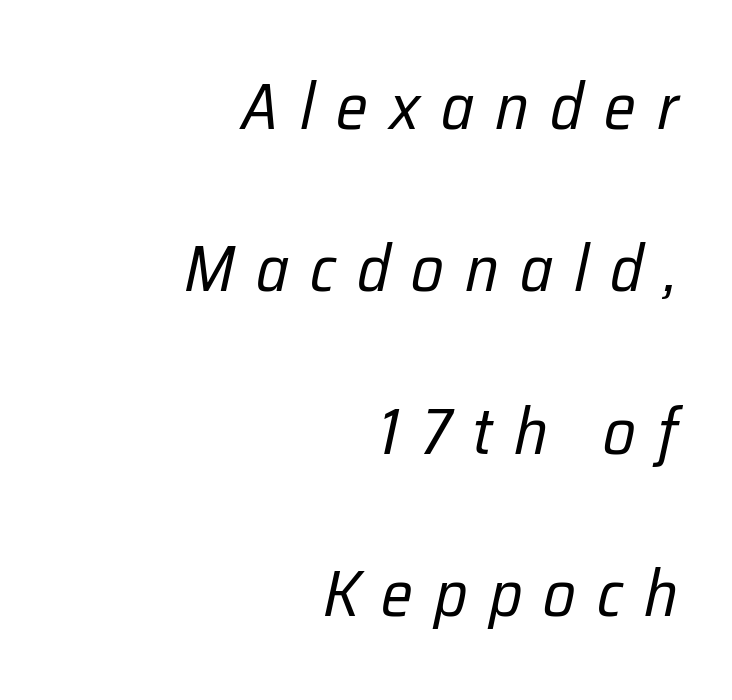
{"italic": "yes", "lean": "right", "slant_degrees": 12, "bold": "no", "weight": "regular", "width": "condensed", "stroke_contrast": "low", "x_height": "medium", "monospaced": "no", "underline": "no", "align": "right", "line_spacing": "loose", "line_spacing_ratio": 2.46, "letter_spacing": "wide", "letter_spacing_em": 0.32, "glyph_px": 66}
